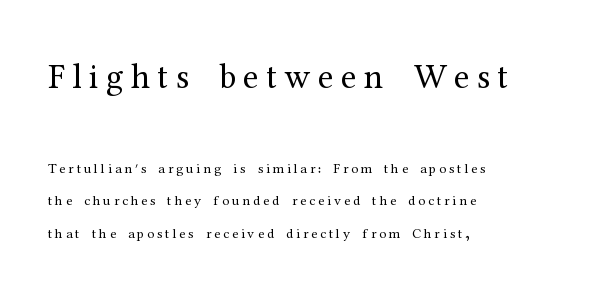
Q: Is the text bold? A: No.
Q: Is the text italic (slanted)? A: No, it is upright.
Q: Is the typeface a serif or a sans-serif typeface? A: Serif.
Q: Is the text underlined? A: No.
Q: How is the paragraph aligned? A: Left-aligned.
Q: Is the spacing between letters normal or unusually wide? A: Unusually wide.
Q: Is the spacing between lines tight, normal or loose? A: Loose.
Q: Which block of text is set in a larger size, the first (top) or the second (bottom)? A: The first (top) one.
Q: Width (condensed, normal, or wide)? A: Normal.
Q: Stroke contrast? A: Medium.
Q: x-height? A: Medium.
Q: Monospaced? A: No.
